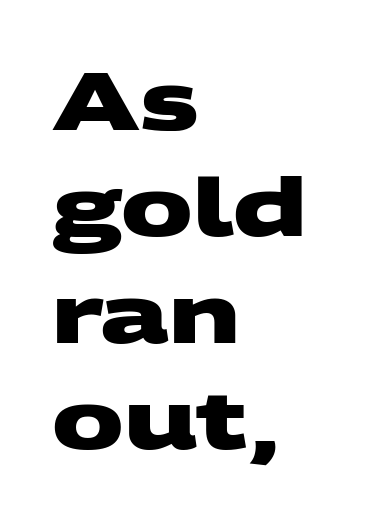
Default kerning and tracking; the words read as compact shapes. Teacher's note: observe the even left margin — that is flush-left alignment. Pretty heavy lettering here — definitely bold. The lines sit at an ordinary, default distance from one another. The rendering uses natural spacing where letterforms have individual widths. Check the space under the baseline: it is left empty.
